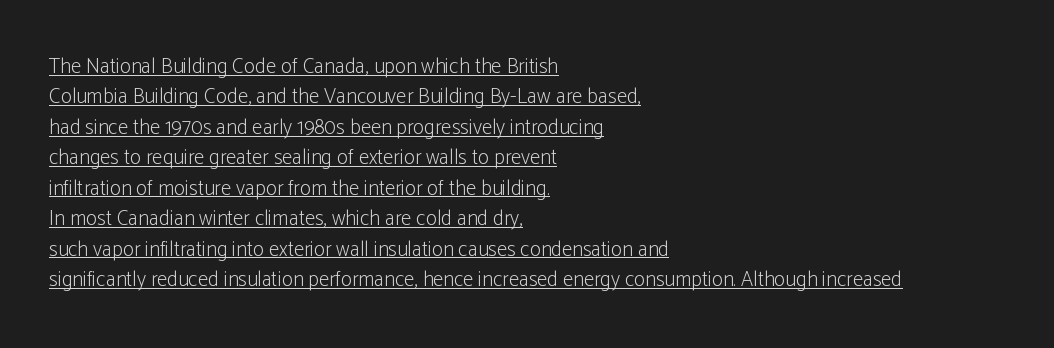
The image shows 21 px text type, upright; set left-aligned, normal line spacing (1.45x), normal letter spacing, underlined.
